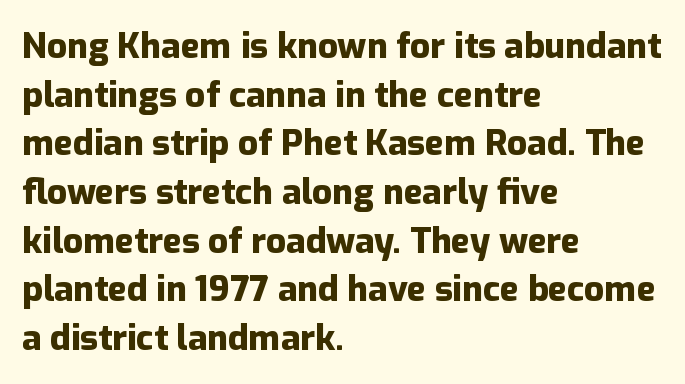
{"serif": "no", "italic": "no", "bold": "yes", "weight": "heavy", "width": "normal", "stroke_contrast": "low", "x_height": "medium", "monospaced": "no", "underline": "no", "align": "left", "line_spacing": "normal", "line_spacing_ratio": 1.39, "letter_spacing": "normal", "letter_spacing_em": 0.0, "glyph_px": 35}
